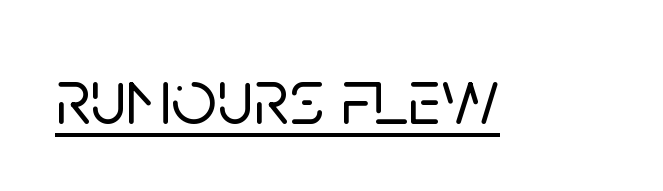
The image shows 80 px sans-serif type, upright; set normal letter spacing, underlined; low stroke contrast and a large x-height.
